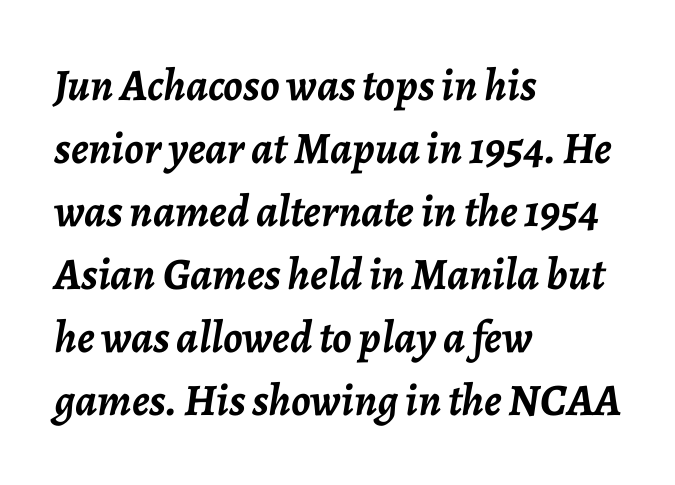
{"italic": "yes", "lean": "right", "slant_degrees": 7, "bold": "yes", "weight": "semibold", "width": "normal", "stroke_contrast": "low", "x_height": "medium", "monospaced": "no", "underline": "no", "align": "left", "line_spacing": "normal", "line_spacing_ratio": 1.4, "letter_spacing": "normal", "letter_spacing_em": 0.0, "glyph_px": 45}
